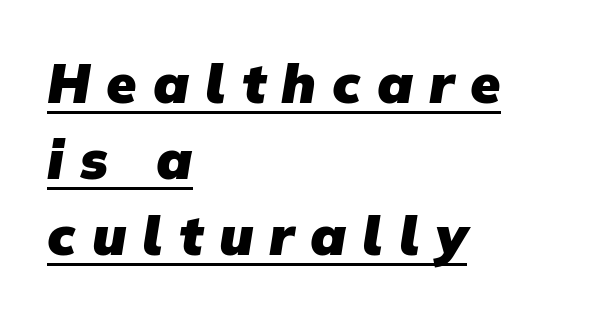
The image shows 55 px heavy sans-serif type; set left-aligned, normal line spacing (1.38x), unusually wide letter spacing (+0.29 em), underlined; low stroke contrast and a medium x-height.
